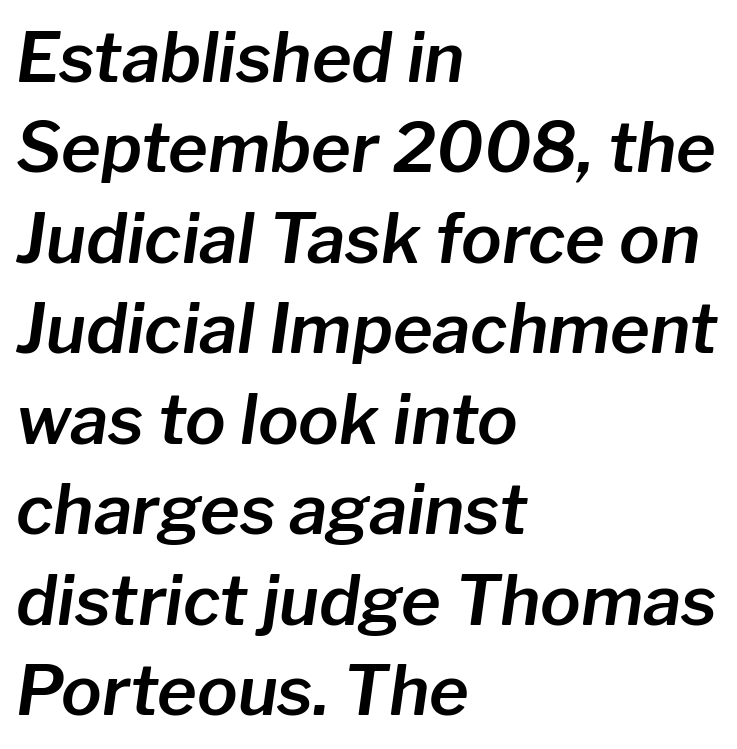
The image shows 68 px text type, italic (leaning right); set left-aligned, normal line spacing (1.33x), normal letter spacing, not underlined; low stroke contrast and a medium x-height.
